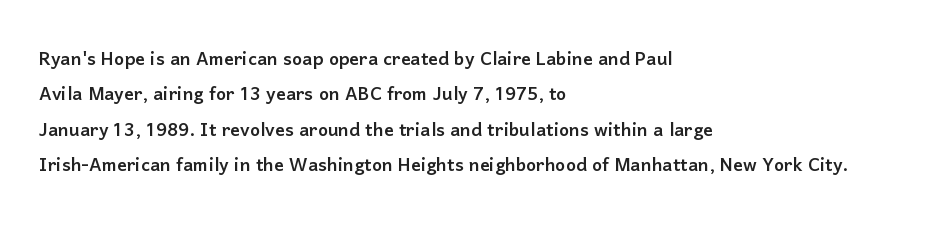
The passage shown stacks its lines at a standard gap. No extra tracking has been applied to these lines. Compared with a centered layout, this one pins lines to the left instead. The area under the type is left untouched. When letters stand straight like this, we call the style roman or upright.
